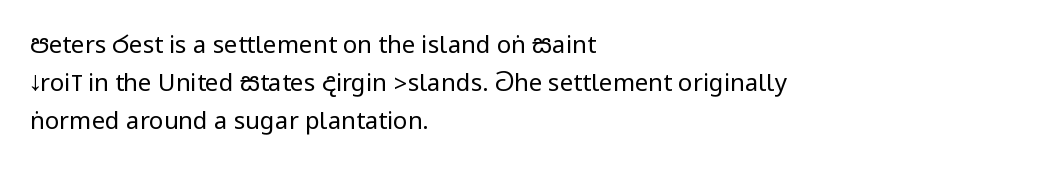
Q: Is the text bold? A: No.
Q: Is the text italic (slanted)? A: No, it is upright.
Q: Is the text underlined? A: No.
Q: How is the paragraph aligned? A: Left-aligned.
Q: Is the spacing between letters normal or unusually wide? A: Normal.
Q: Is the spacing between lines tight, normal or loose? A: Normal.
